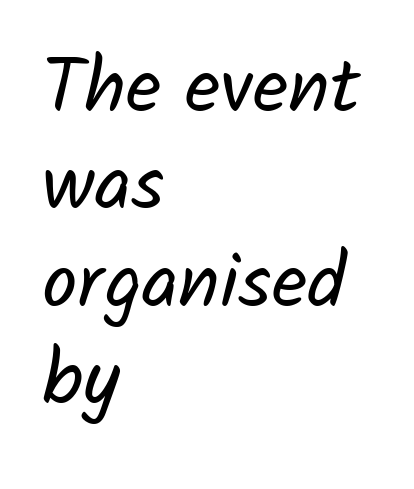
Q: Is the text bold? A: No.
Q: Is the typeface a serif or a sans-serif typeface? A: Sans-serif.
Q: Is the text underlined? A: No.
Q: How is the paragraph aligned? A: Left-aligned.
Q: Is the spacing between letters normal or unusually wide? A: Normal.
Q: Is the spacing between lines tight, normal or loose? A: Normal.
Q: Width (condensed, normal, or wide)? A: Normal.
Q: Stroke contrast? A: Low.
Q: x-height? A: Medium.
Q: Monospaced? A: No.
